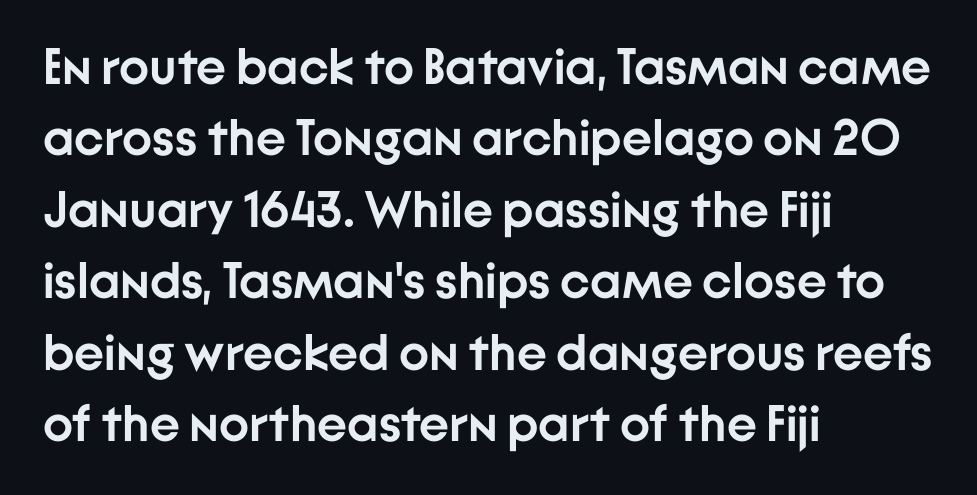
The lines sit at an ordinary, default distance from one another. The rendering shows plain stroke endings on the letterforms — a sans-serif design. Left-aligned paragraph, ragged on the right. This sample has the flowing, uneven cadence of proportional lettering.
